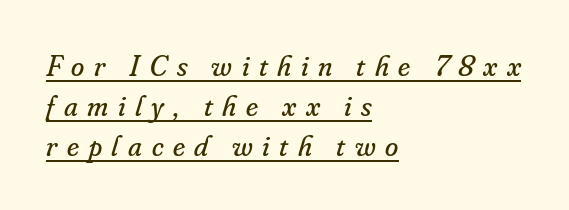
Font category for this specimen: serif. The passage is arranged the way most books set body copy — flush left. Reading down the column, the eye jumps a familiar distance to each next line. The gaps between neighbouring characters are conspicuously large.
